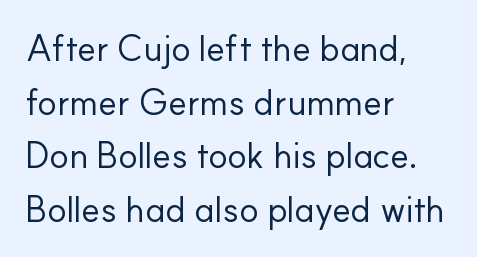
The rendering uses a moderate line-height, typical for paragraphs. No letter is thick-stroked: the sample isn't bold. In CSS terms this would be text-align: left. A roman cut, with each character standing at attention.
